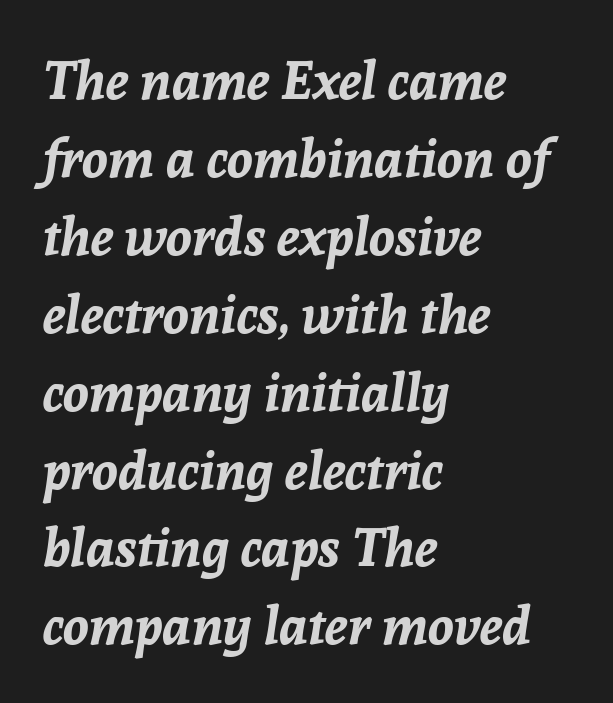
The image shows 53 px bold type, italic (leaning right); set left-aligned, normal line spacing (1.47x), normal letter spacing, not underlined; low stroke contrast and a medium x-height.
